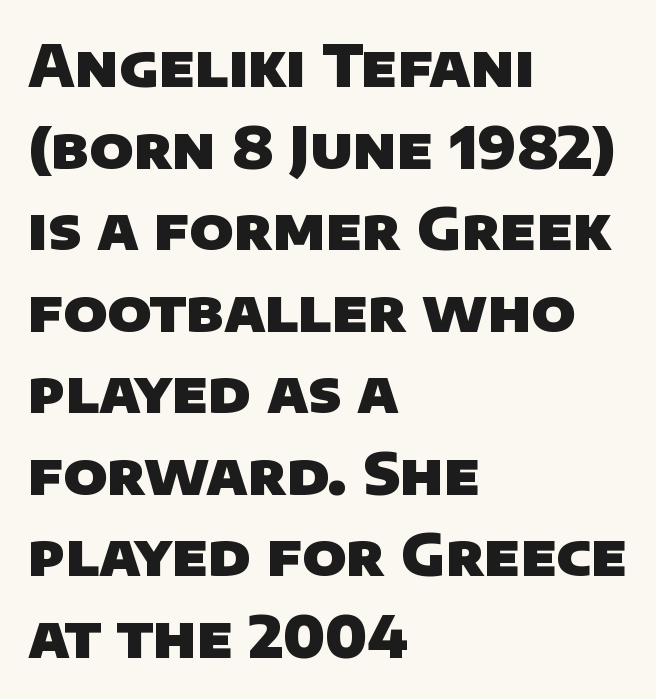
Vertically, the passage feels balanced, rows spaced as you'd expect. A classic flush-left, rag-right setting is used for this passage. The type is set solid horizontally, with unmodified tracking. These words are printed bold, with thick strokes throughout. Letters rest on an invisible, unmarked baseline. Character widths vary here, with narrow letters taking less room than wide ones.
